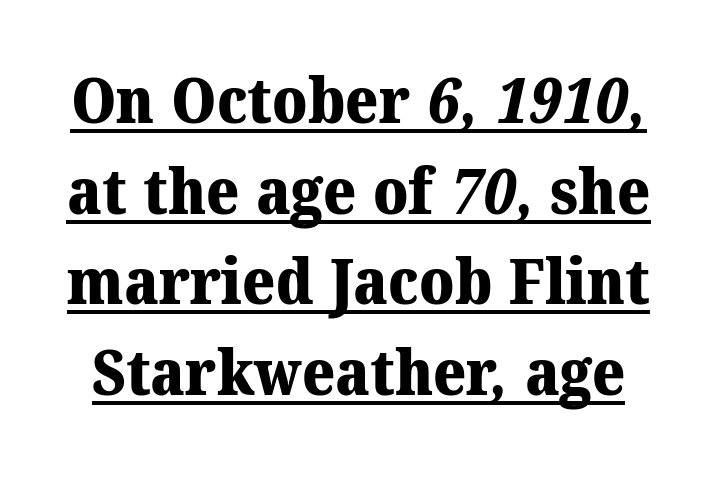
Q: Is the text bold? A: Yes.
Q: Is the typeface a serif or a sans-serif typeface? A: Serif.
Q: Is the text underlined? A: Yes.
Q: Is the spacing between letters normal or unusually wide? A: Normal.
Q: Is the spacing between lines tight, normal or loose? A: Normal.
Q: Width (condensed, normal, or wide)? A: Normal.
Q: Stroke contrast? A: Medium.
Q: x-height? A: Medium.
Q: Monospaced? A: No.
